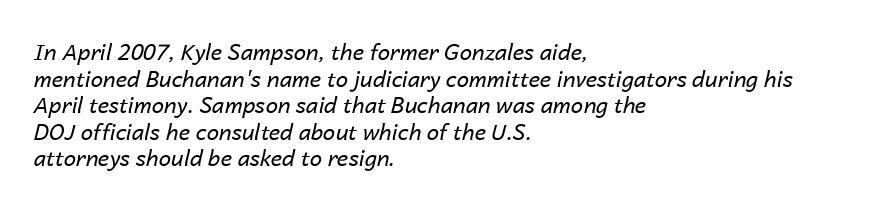
Q: Is the text bold? A: No.
Q: Is the text italic (slanted)? A: Yes, it leans right by about 14 degrees.
Q: Is the text underlined? A: No.
Q: How is the paragraph aligned? A: Left-aligned.
Q: Is the spacing between letters normal or unusually wide? A: Normal.
